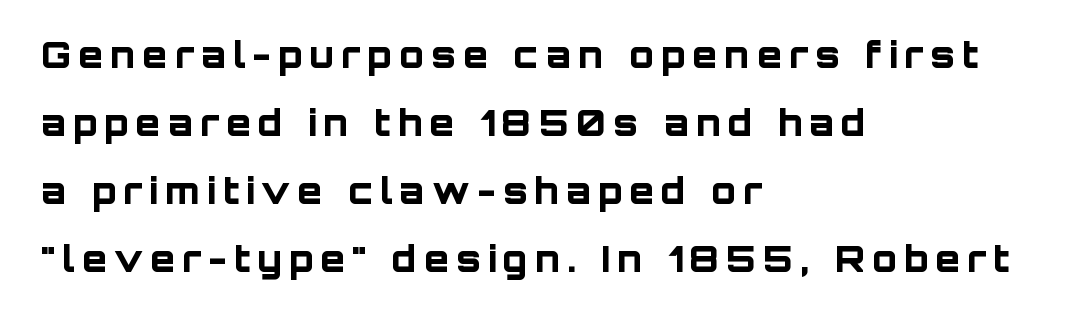
Q: Is the text bold? A: Yes.
Q: Is the text italic (slanted)? A: No, it is upright.
Q: Is the typeface a serif or a sans-serif typeface? A: Sans-serif.
Q: Is the text underlined? A: No.
Q: How is the paragraph aligned? A: Left-aligned.
Q: Is the spacing between letters normal or unusually wide? A: Unusually wide.
Q: Width (condensed, normal, or wide)? A: Normal.
Q: Stroke contrast? A: Low.
Q: x-height? A: Large.
Q: Monospaced? A: No.
